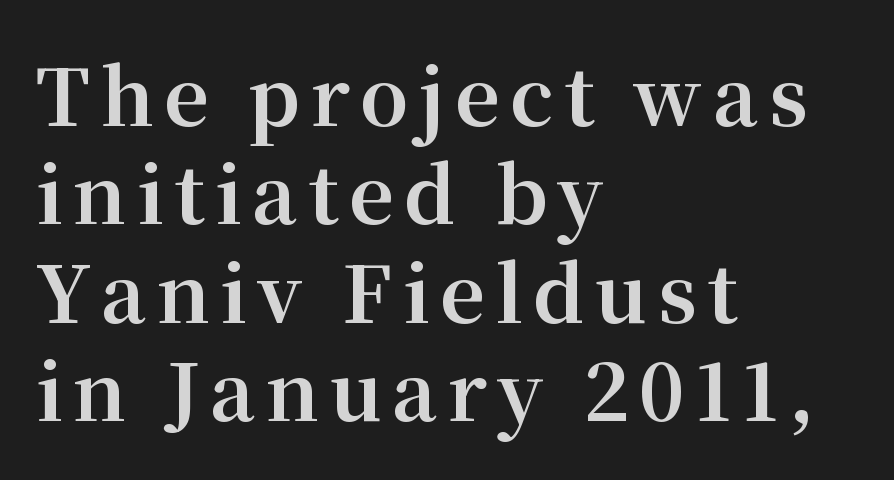
Casual observation: everything's shoved over to the left. Ordinary non-slanted type is in use. Is there much room between lines? A standard amount, neither cramped nor airy. Check where the strokes stop: tiny serifs finish them off. On the weight axis this lands at bold, roughly 700.
